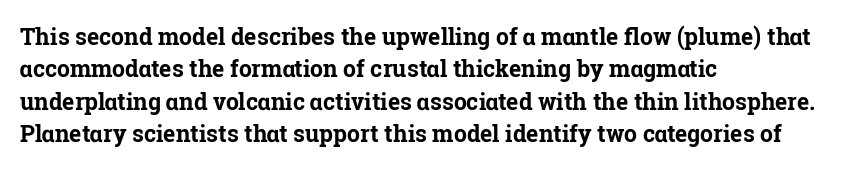
The space directly below the letters is spotless. A dark, heavy texture on the line: the type is bold. Every row of glyphs begins at an identical x-position on the left. Posture: vertical.
